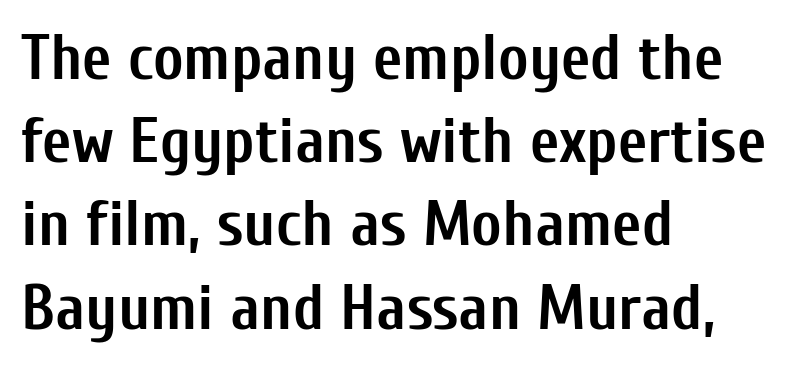
Q: Is the text bold? A: Yes.
Q: Is the text italic (slanted)? A: No, it is upright.
Q: Is the typeface a serif or a sans-serif typeface? A: Sans-serif.
Q: Is the text underlined? A: No.
Q: How is the paragraph aligned? A: Left-aligned.
Q: Is the spacing between letters normal or unusually wide? A: Normal.
Q: Is the spacing between lines tight, normal or loose? A: Normal.
Q: Width (condensed, normal, or wide)? A: Condensed.
Q: Stroke contrast? A: Low.
Q: x-height? A: Medium.
Q: Monospaced? A: No.
